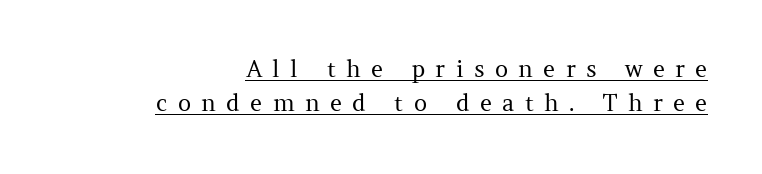
{"italic": "no", "bold": "no", "underline": "yes", "align": "right", "line_spacing": "normal", "line_spacing_ratio": 1.48, "letter_spacing": "wide", "letter_spacing_em": 0.45, "glyph_px": 23}
